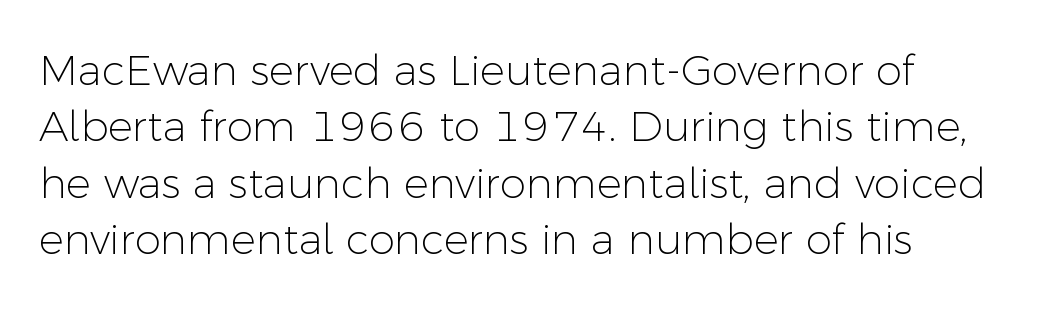
{"serif": "no", "italic": "no", "bold": "no", "weight": "light", "width": "normal", "stroke_contrast": "low", "x_height": "medium", "monospaced": "no", "underline": "no", "align": "left", "line_spacing": "normal", "line_spacing_ratio": 1.34, "letter_spacing": "normal", "letter_spacing_em": 0.0, "glyph_px": 42}
